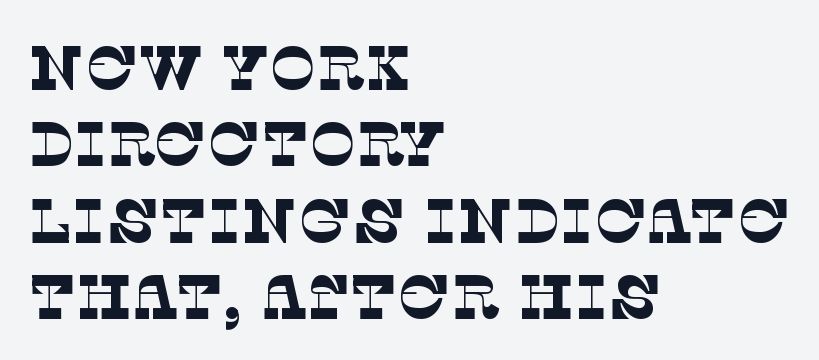
The image shows 62 px thin serif type; set left-aligned, line spacing 1.23x, normal letter spacing, not underlined; low stroke contrast and a large x-height.
